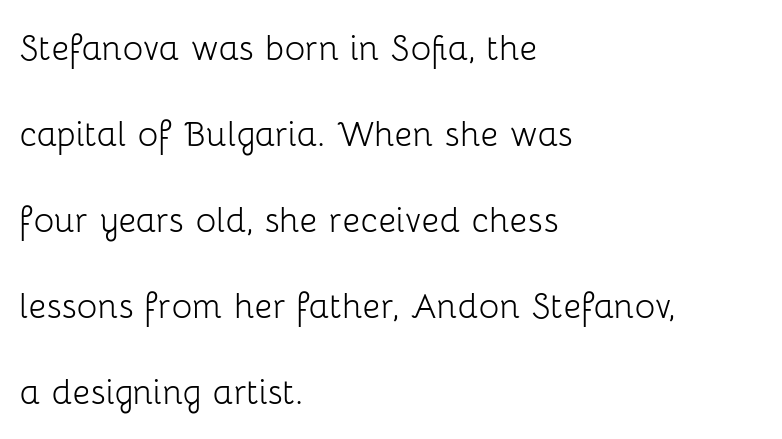
Q: Is the text bold? A: No.
Q: Is the text italic (slanted)? A: No, it is upright.
Q: Is the typeface a serif or a sans-serif typeface? A: Sans-serif.
Q: Is the text underlined? A: No.
Q: How is the paragraph aligned? A: Left-aligned.
Q: Is the spacing between letters normal or unusually wide? A: Normal.
Q: Is the spacing between lines tight, normal or loose? A: Loose.
Q: Width (condensed, normal, or wide)? A: Normal.
Q: Stroke contrast? A: Low.
Q: x-height? A: Medium.
Q: Monospaced? A: No.
